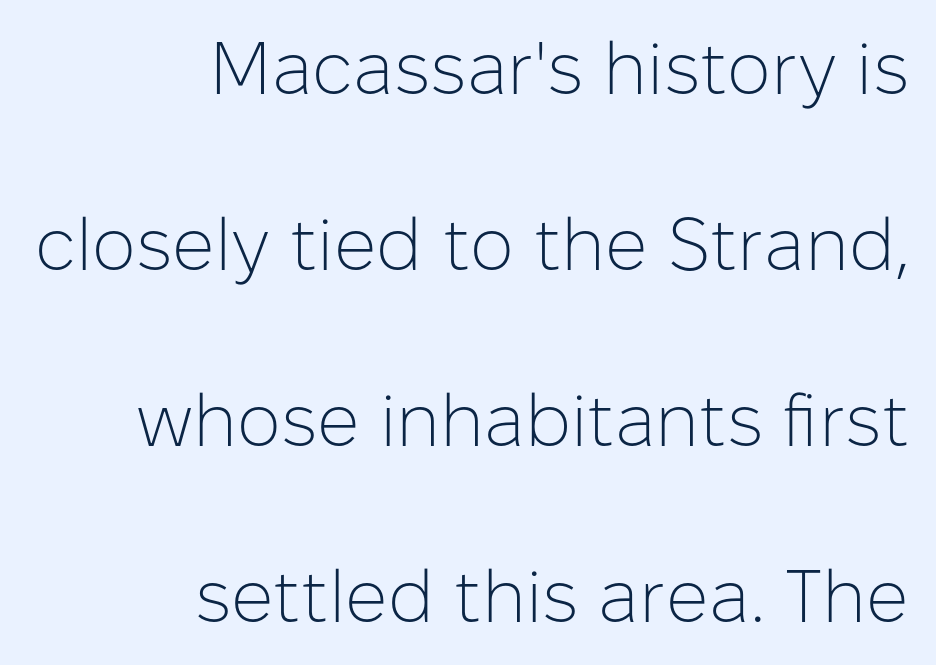
{"serif": "no", "italic": "no", "bold": "no", "weight": "light", "width": "normal", "stroke_contrast": "low", "x_height": "medium", "monospaced": "no", "underline": "no", "align": "right", "line_spacing": "loose", "line_spacing_ratio": 2.38, "letter_spacing": "normal", "letter_spacing_em": 0.0, "glyph_px": 74}
